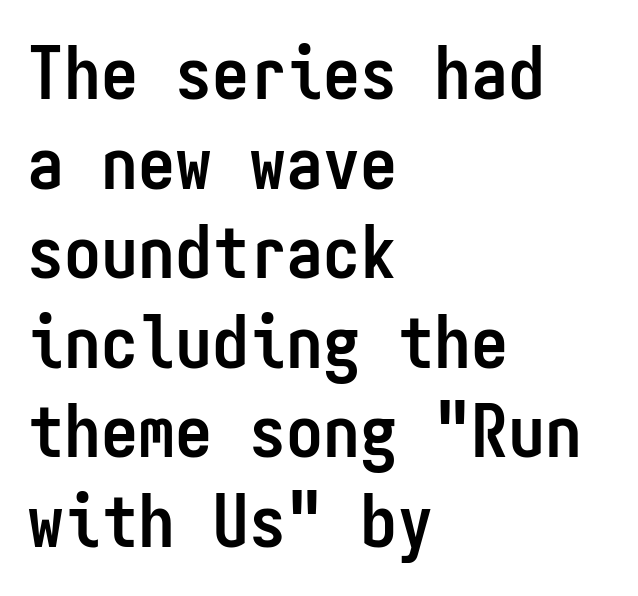
Q: Is the text bold? A: Yes.
Q: Is the text italic (slanted)? A: No, it is upright.
Q: Is the typeface a serif or a sans-serif typeface? A: Sans-serif.
Q: Is the text underlined? A: No.
Q: How is the paragraph aligned? A: Left-aligned.
Q: Is the spacing between letters normal or unusually wide? A: Normal.
Q: Width (condensed, normal, or wide)? A: Condensed.
Q: Stroke contrast? A: Low.
Q: x-height? A: Medium.
Q: Monospaced? A: Yes.
